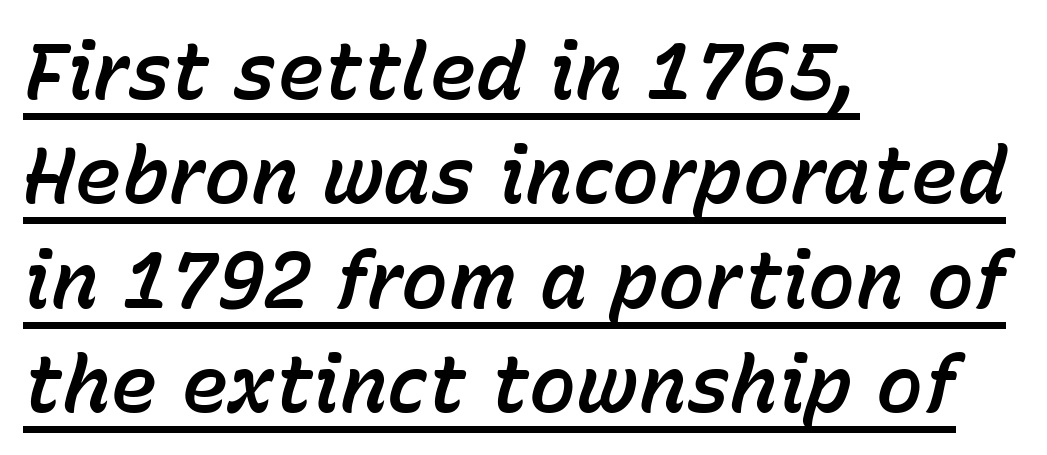
{"italic": "yes", "lean": "right", "slant_degrees": 15, "width": "normal", "stroke_contrast": "low", "x_height": "medium", "monospaced": "no", "underline": "yes", "align": "left", "line_spacing": "normal", "line_spacing_ratio": 1.32, "letter_spacing": "normal", "letter_spacing_em": 0.0, "glyph_px": 79}
